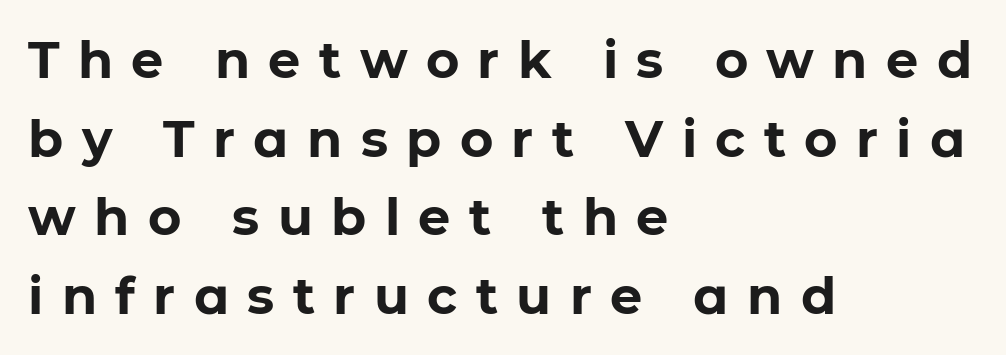
{"serif": "no", "italic": "no", "bold": "yes", "weight": "bold", "width": "normal", "stroke_contrast": "low", "x_height": "medium", "monospaced": "no", "underline": "no", "align": "left", "line_spacing": "normal", "line_spacing_ratio": 1.54, "letter_spacing": "wide", "letter_spacing_em": 0.36, "glyph_px": 51}
